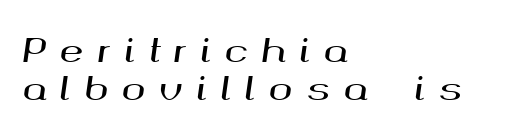
Q: Is the text italic (slanted)? A: Yes, it leans right by about 8 degrees.
Q: Is the text underlined? A: No.
Q: How is the paragraph aligned? A: Left-aligned.
Q: Is the spacing between letters normal or unusually wide? A: Unusually wide.
Q: Width (condensed, normal, or wide)? A: Wide.
Q: Stroke contrast? A: Medium.
Q: x-height? A: Medium.
Q: Monospaced? A: No.
